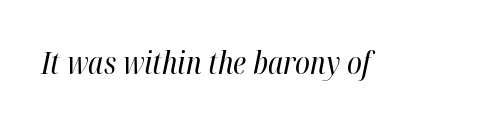
The image shows 30 px regular-weight, condensed type, italic (leaning right); set normal letter spacing, not underlined; high stroke contrast and a medium x-height.
